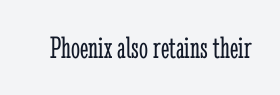
Q: Is the text bold? A: No.
Q: Is the text italic (slanted)? A: No, it is upright.
Q: Is the typeface a serif or a sans-serif typeface? A: Serif.
Q: Is the text underlined? A: No.
Q: Is the spacing between letters normal or unusually wide? A: Normal.
Q: Width (condensed, normal, or wide)? A: Condensed.
Q: Stroke contrast? A: Low.
Q: x-height? A: Medium.
Q: Monospaced? A: No.
